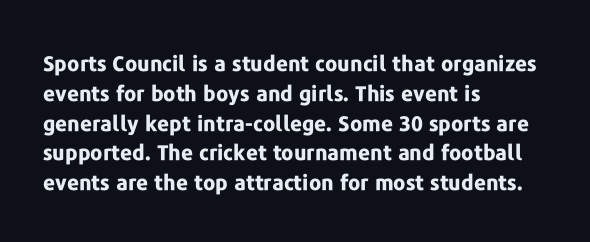
A bare baseline throughout the passage. Heavy-handed strokes throughout: this text is bold. Style check: upright. The setting favours the left margin, as ordinary paragraphs usually do. How are the letters spaced? Ordinarily, with no added tracking.
